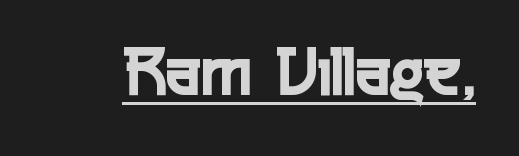
{"serif": "no", "italic": "no", "width": "condensed", "x_height": "medium", "monospaced": "no", "underline": "yes", "letter_spacing": "normal", "letter_spacing_em": 0.0, "glyph_px": 74}
